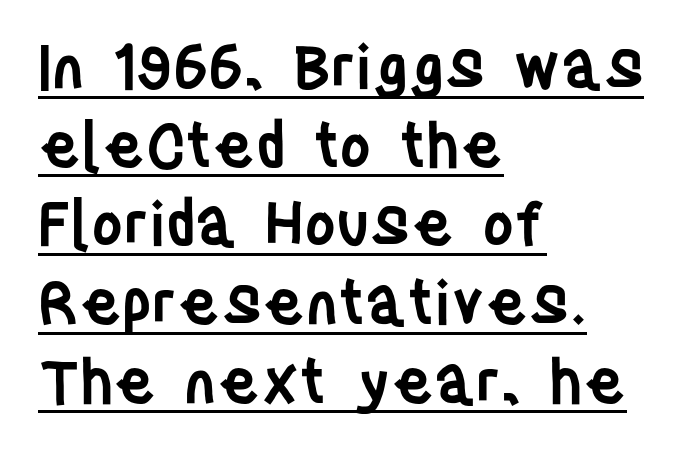
Q: Is the text bold? A: Semi-bold.
Q: Is the text italic (slanted)? A: No, it is upright.
Q: Is the typeface a serif or a sans-serif typeface? A: Sans-serif.
Q: Is the text underlined? A: Yes.
Q: How is the paragraph aligned? A: Left-aligned.
Q: Is the spacing between letters normal or unusually wide? A: Normal.
Q: Is the spacing between lines tight, normal or loose? A: Normal.
Q: Width (condensed, normal, or wide)? A: Condensed.
Q: Stroke contrast? A: Low.
Q: x-height? A: Large.
Q: Monospaced? A: No.
